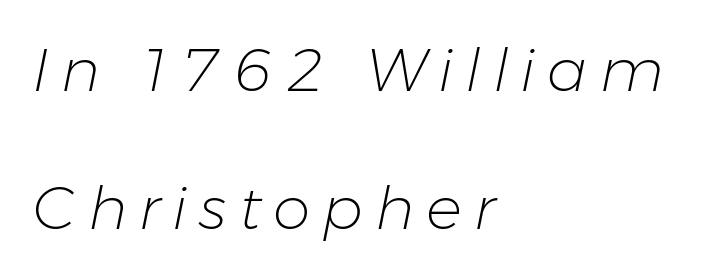
The image shows 60 px light type, italic (leaning right); set left-aligned, loose line spacing (2.3x), unusually wide letter spacing (+0.2 em), not underlined; low stroke contrast and a medium x-height.
